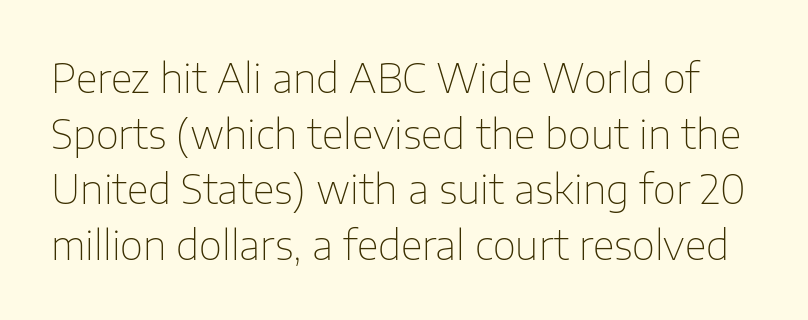
Q: Is the text bold? A: No.
Q: Is the text italic (slanted)? A: No, it is upright.
Q: Is the typeface a serif or a sans-serif typeface? A: Sans-serif.
Q: Is the text underlined? A: No.
Q: Is the spacing between letters normal or unusually wide? A: Normal.
Q: Is the spacing between lines tight, normal or loose? A: Normal.
Q: Width (condensed, normal, or wide)? A: Normal.
Q: Stroke contrast? A: Low.
Q: x-height? A: Medium.
Q: Monospaced? A: No.
